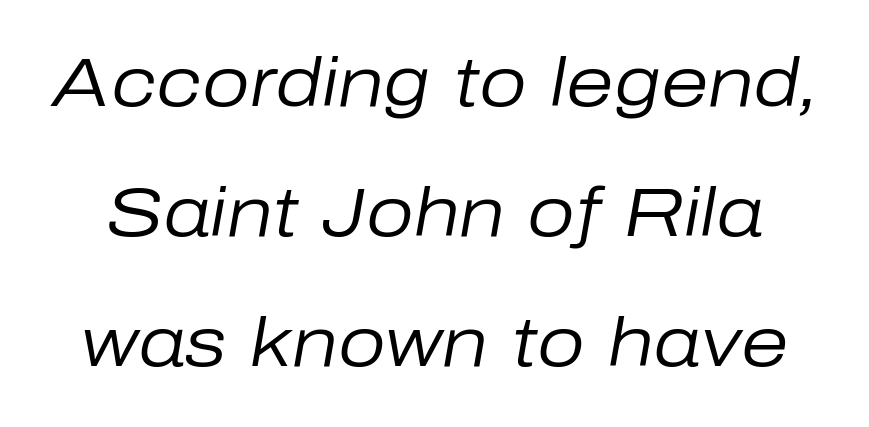
The image shows 68 px regular-weight type, italic (leaning right); set loose line spacing (1.91x), normal letter spacing, not underlined; low stroke contrast and a medium x-height.
